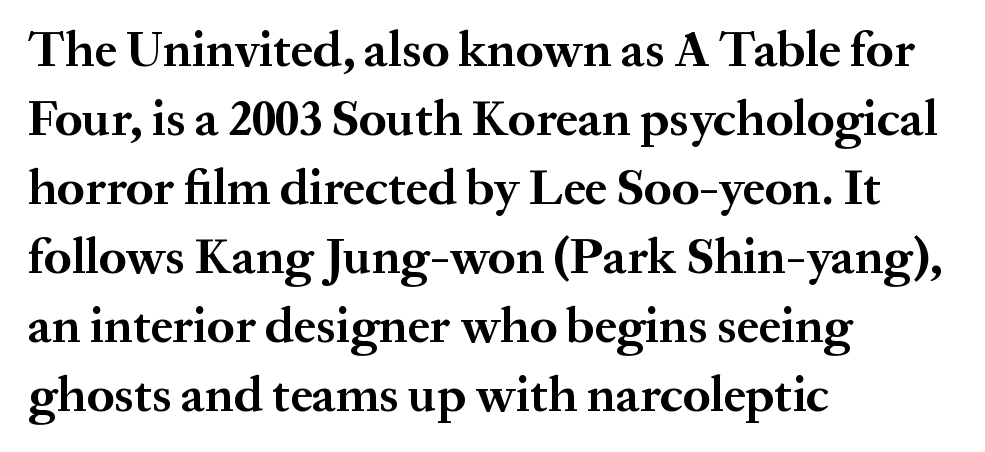
{"serif": "yes", "italic": "no", "bold": "yes", "weight": "bold", "width": "normal", "stroke_contrast": "medium", "x_height": "medium", "monospaced": "no", "underline": "no", "align": "left", "line_spacing": "normal", "line_spacing_ratio": 1.38, "letter_spacing": "normal", "letter_spacing_em": 0.0, "glyph_px": 50}
